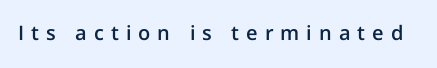
The image shows 20 px text type, upright; set unusually wide letter spacing (+0.35 em), not underlined.
